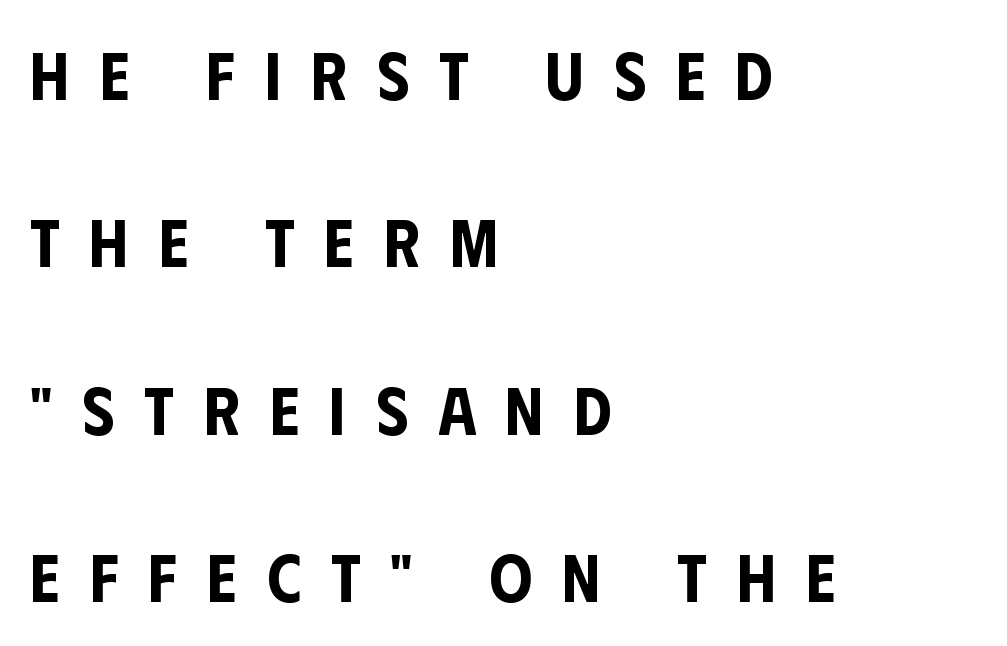
The image shows 68 px condensed sans-serif type, upright; set left-aligned, loose line spacing (2.46x), unusually wide letter spacing (+0.44 em), not underlined; low stroke contrast and a large x-height.
